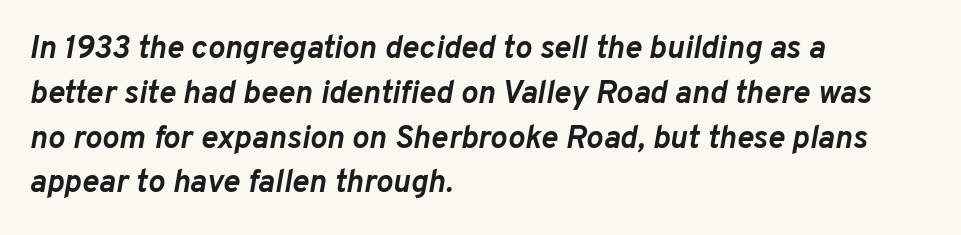
The image shows 32 px semibold type, italic (leaning right); set left-aligned, normal line spacing (1.4x), normal letter spacing, not underlined; low stroke contrast and a medium x-height.
